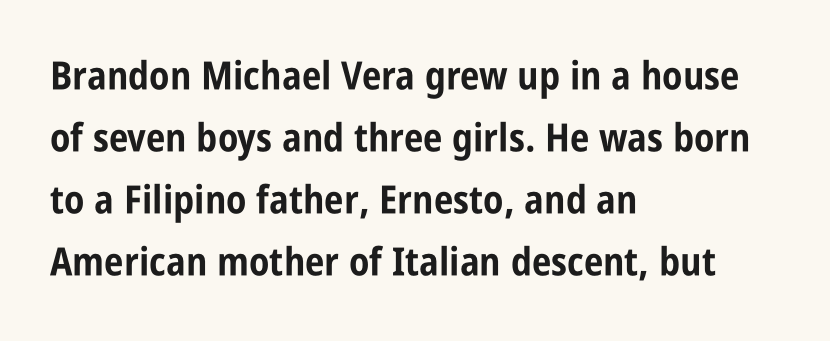
The letters stand upright; this is a roman face. A typesetter would call this proportional, since set widths differ per character. Each line starts at the same left margin while the right side varies. Decoration check: the copy has no underline. Typographically, this falls in the sans-serif category.
